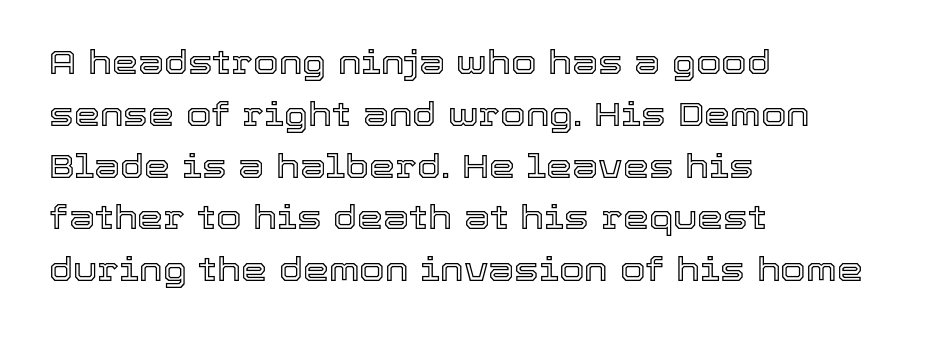
Q: Is the text italic (slanted)? A: No, it is upright.
Q: Is the text underlined? A: No.
Q: How is the paragraph aligned? A: Left-aligned.
Q: Is the spacing between letters normal or unusually wide? A: Normal.
Q: Is the spacing between lines tight, normal or loose? A: Normal.
Q: Width (condensed, normal, or wide)? A: Normal.
Q: x-height? A: Medium.
Q: Monospaced? A: No.
